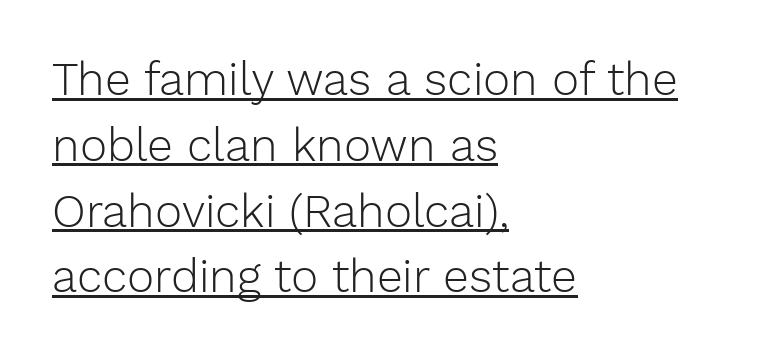
The image shows 46 px light sans-serif type, upright; set left-aligned, normal line spacing (1.43x), normal letter spacing, underlined; low stroke contrast and a medium x-height.
